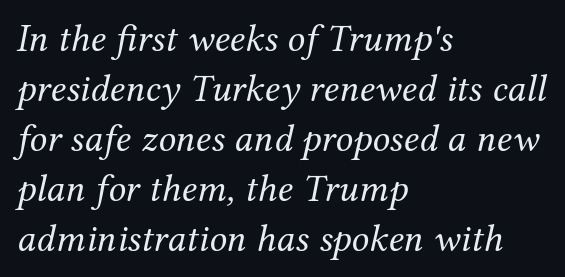
Baseline-to-baseline distance is the conventional proportion of letter height. The typesetting does not lean heavy: it is not bold. Rule under the text: the space is simply empty. Standard letterfit; no display-style spreading of the glyphs. An italicized treatment has been applied to the whole sample. Does the type have serifs? Yes, each stem ends in a small foot.
